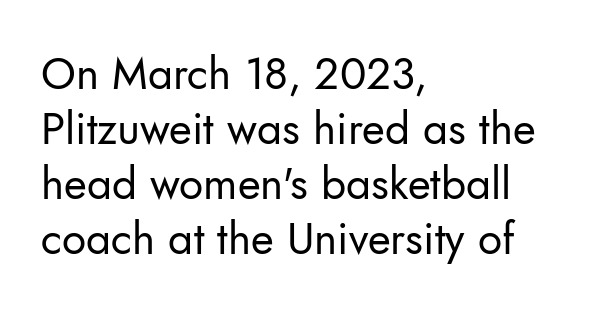
The letters advance in unequal steps, a hallmark of proportional type. This is the regular roman posture of the typeface. Unmarked baselines from the first word to the last. The characters are drawn with everyday or finer stroke widths.
